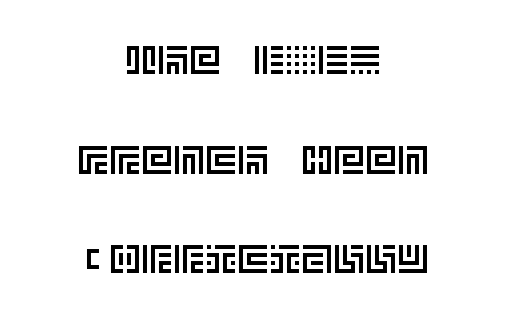
{"italic": "no", "width": "normal", "x_height": "large", "underline": "no", "align": "center", "line_spacing": "loose", "line_spacing_ratio": 2.49, "letter_spacing": "normal", "letter_spacing_em": 0.0, "glyph_px": 40}
